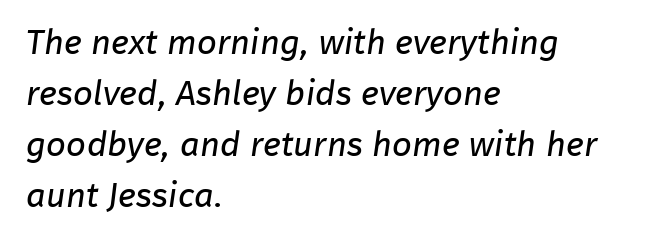
{"serif": "no", "bold": "no", "weight": "regular", "width": "normal", "stroke_contrast": "low", "x_height": "medium", "monospaced": "no", "underline": "no", "align": "left", "line_spacing": "normal", "line_spacing_ratio": 1.46, "letter_spacing": "normal", "letter_spacing_em": 0.0, "glyph_px": 35}
